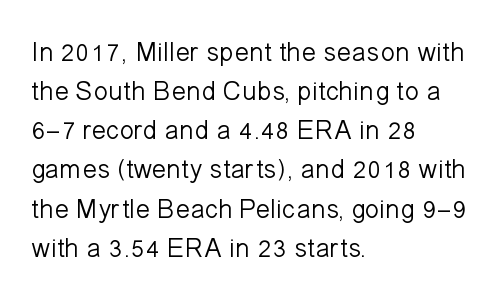
Default kerning and tracking; the words read as compact shapes. No heavy texture on the line: the type isn't bold. A roman cut, with each character standing at attention. Notice how the passage keeps a crisp vertical edge on the left only. Bare-footed words on every line.
